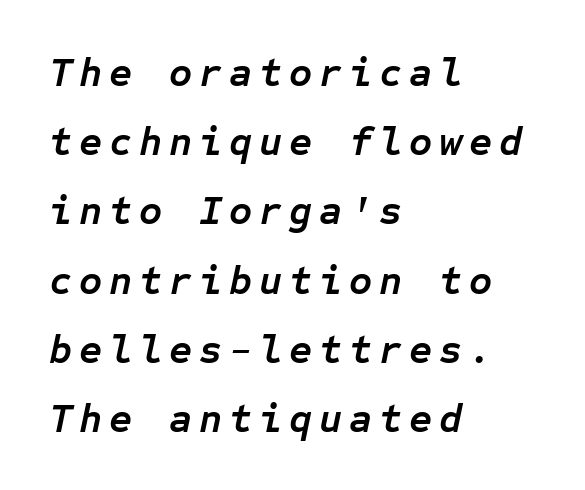
Q: Is the text bold? A: Yes.
Q: Is the text italic (slanted)? A: Yes, it leans right by about 12 degrees.
Q: Is the text underlined? A: No.
Q: How is the paragraph aligned? A: Left-aligned.
Q: Width (condensed, normal, or wide)? A: Normal.
Q: Stroke contrast? A: Low.
Q: x-height? A: Medium.
Q: Monospaced? A: Yes.
